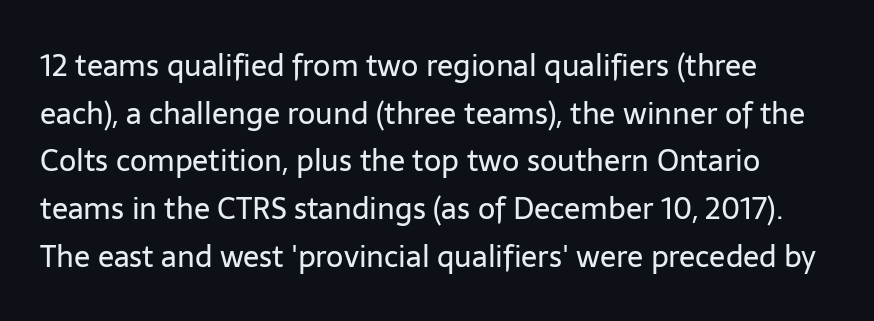
Q: Is the text bold? A: No.
Q: Is the text italic (slanted)? A: No, it is upright.
Q: Is the typeface a serif or a sans-serif typeface? A: Sans-serif.
Q: Is the text underlined? A: No.
Q: Is the spacing between letters normal or unusually wide? A: Normal.
Q: Is the spacing between lines tight, normal or loose? A: Normal.
Q: Width (condensed, normal, or wide)? A: Normal.
Q: Stroke contrast? A: Low.
Q: x-height? A: Medium.
Q: Monospaced? A: No.
